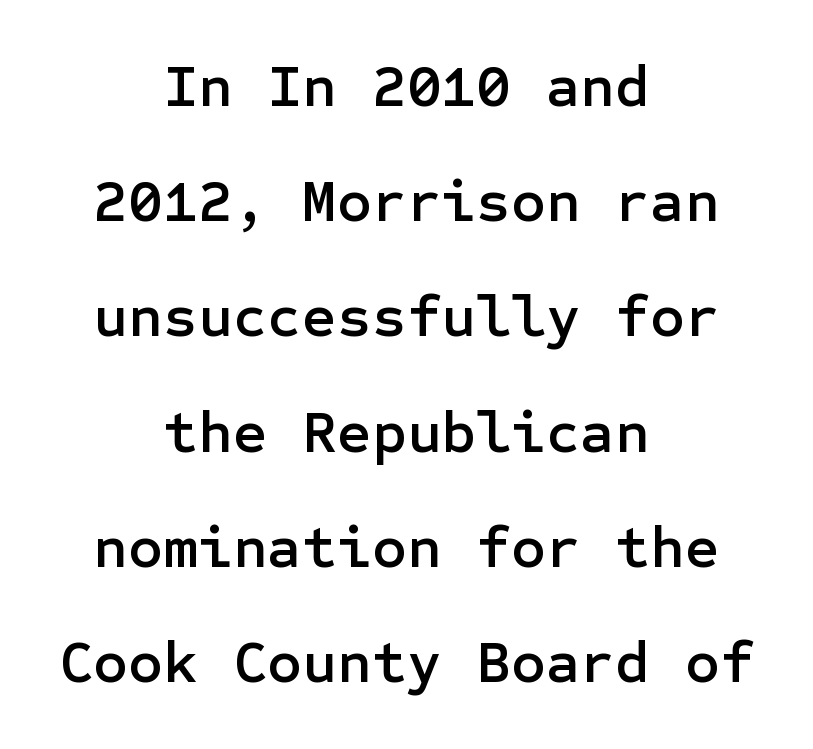
The image shows 60 px sans-serif type, upright; set centered, loose line spacing (1.92x), normal letter spacing, not underlined; low stroke contrast and a medium x-height.
